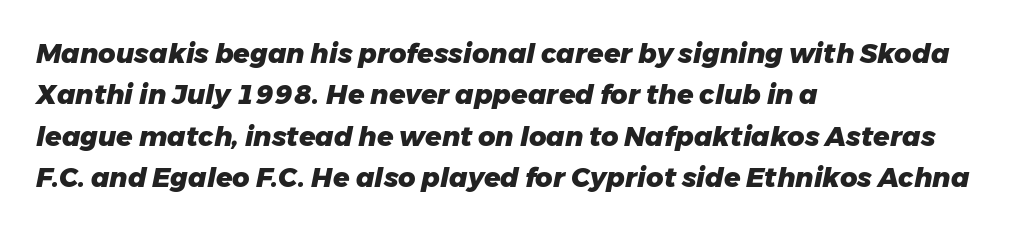
Q: Is the text bold? A: Yes.
Q: Is the text italic (slanted)? A: Yes, it leans right by about 11 degrees.
Q: Is the text underlined? A: No.
Q: How is the paragraph aligned? A: Left-aligned.
Q: Is the spacing between letters normal or unusually wide? A: Normal.
Q: Is the spacing between lines tight, normal or loose? A: Normal.
